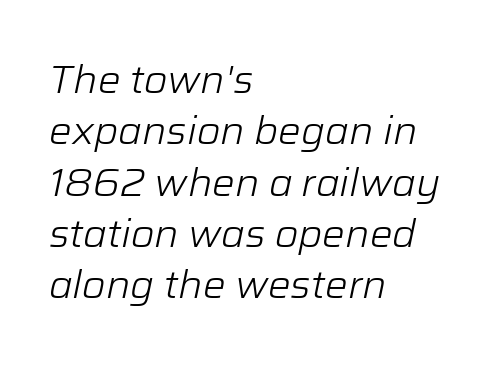
The passage shown is typed in a proportional face where columns would drift. Quick note: interline space is typical. Short and long lines alike share a common starting point at left. This rendering leaves character spacing at its baseline value. Tall strokes in this sample are angled rather than plumb.
